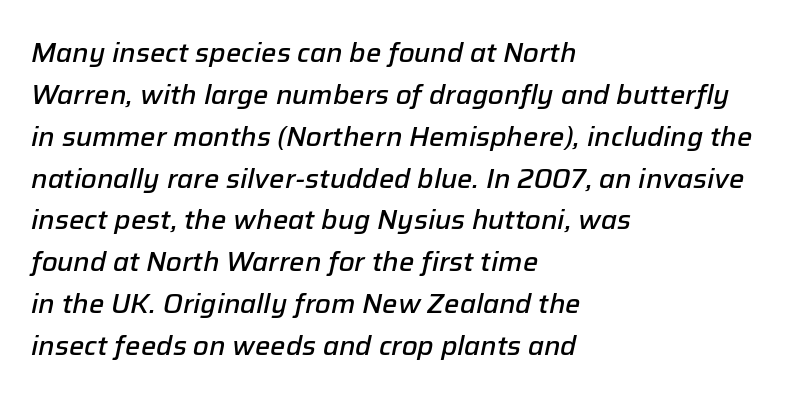
These lines keep a tight, regular rhythm from letter to letter. Does the weight exceed regular? Yes, but only to semibold. The face used here has a pronounced slope to its letters. Quick note: interline space is typical. Visually the block forms a straight wall on the left and a jagged coastline on the right. The space beneath each line is pristine and unruled.
